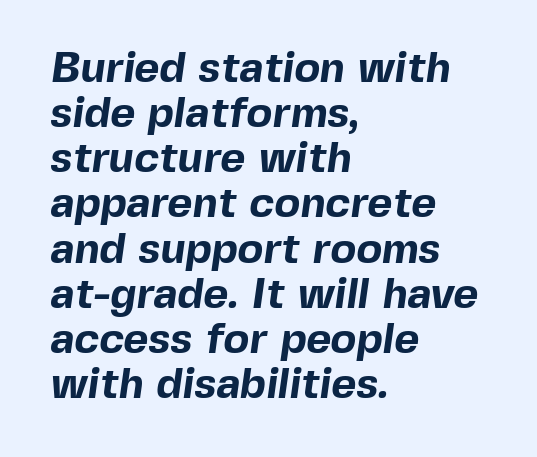
No word sits above an underline. Proportional: the letters do not fall into vertical columns. Tightly led — the rows are bunched. The letters sit at their default tracking, neither squeezed nor spread. The glyphs have the mass of a bold cut.
